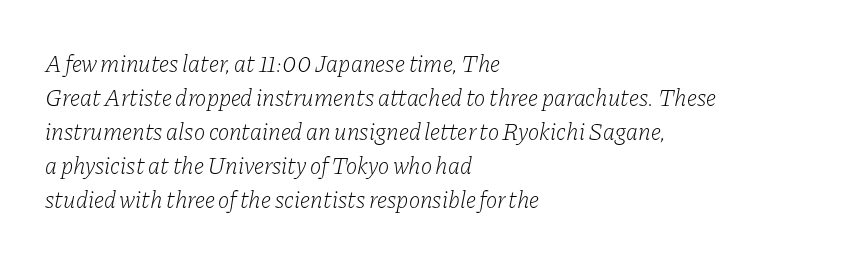
Q: Is the text bold? A: No.
Q: Is the text italic (slanted)? A: Yes, it leans right by about 11 degrees.
Q: Is the text underlined? A: No.
Q: How is the paragraph aligned? A: Left-aligned.
Q: Is the spacing between letters normal or unusually wide? A: Normal.
Q: Is the spacing between lines tight, normal or loose? A: Normal.
